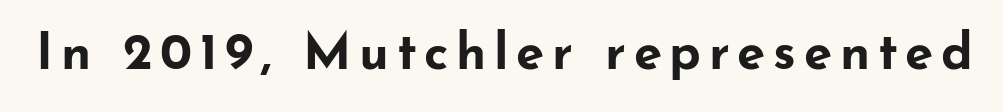
{"serif": "no", "italic": "no", "bold": "yes", "weight": "bold", "width": "wide", "stroke_contrast": "low", "x_height": "small", "monospaced": "no", "underline": "no", "glyph_px": 51}
